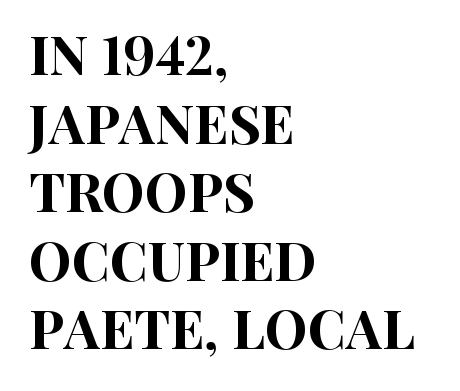
The image shows 54 px condensed sans-serif type, upright; set left-aligned, normal line spacing (1.27x), normal letter spacing, not underlined; high stroke contrast and a large x-height.
